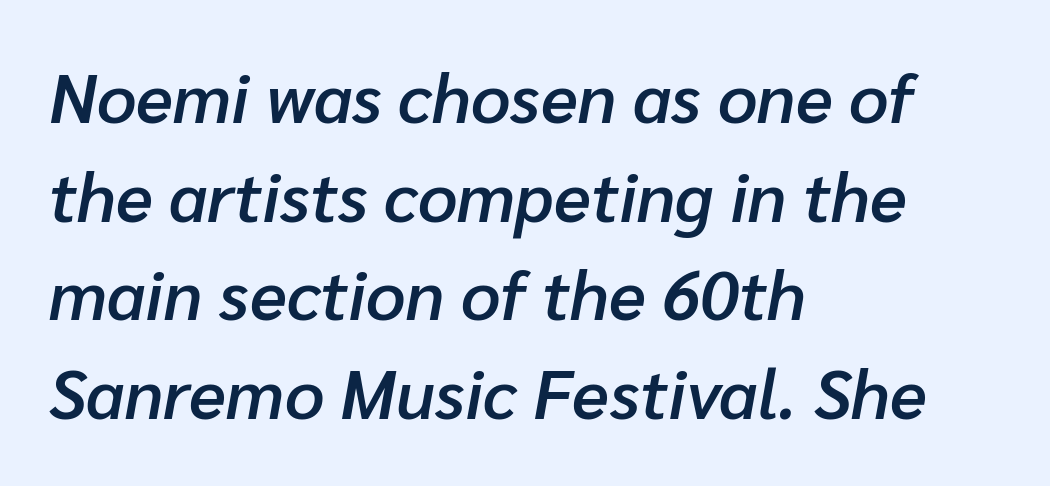
The image shows 69 px semibold type, italic (leaning right); set left-aligned, normal line spacing (1.43x), normal letter spacing, not underlined; low stroke contrast and a medium x-height.
